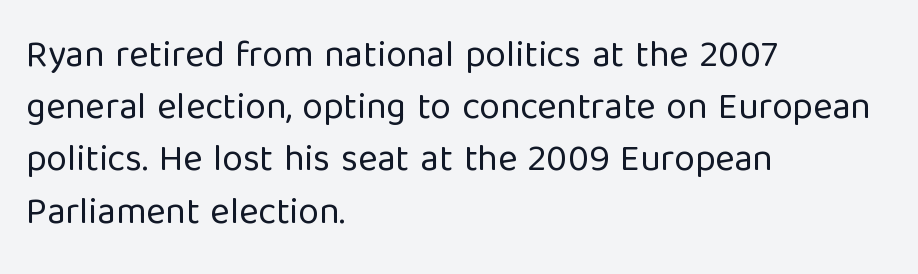
{"serif": "no", "italic": "no", "bold": "no", "weight": "regular", "width": "normal", "stroke_contrast": "low", "x_height": "medium", "monospaced": "no", "underline": "no", "align": "left", "line_spacing": "normal", "line_spacing_ratio": 1.41, "letter_spacing": "normal", "letter_spacing_em": 0.0, "glyph_px": 37}
